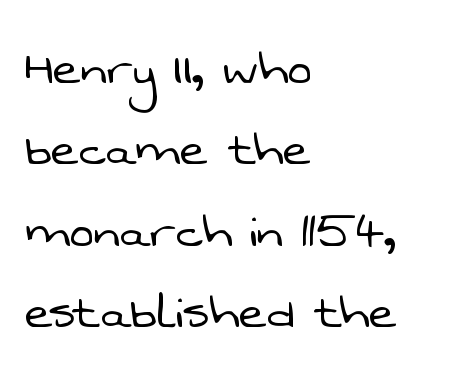
{"serif": "no", "bold": "no", "weight": "light", "width": "normal", "stroke_contrast": "low", "x_height": "medium", "monospaced": "no", "underline": "no", "align": "left", "line_spacing": "normal", "line_spacing_ratio": 1.38, "letter_spacing": "normal", "letter_spacing_em": 0.0, "glyph_px": 59}
